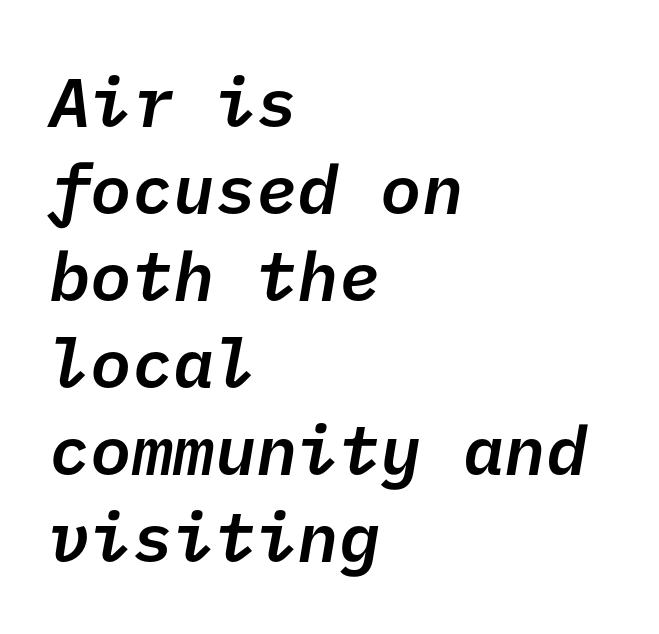
Baseline-to-baseline distance is the conventional proportion of letter height. This rendering uses left alignment, leaving the right contour irregular. Moderately thickened strokes mark this as semibold type. Tracking value appears to be zero — textbook default spacing.
